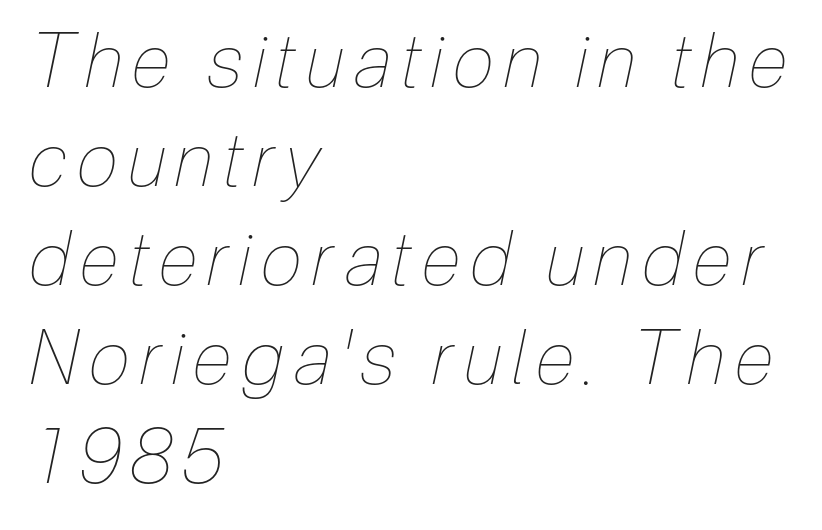
Q: Is the text bold? A: No.
Q: Is the text italic (slanted)? A: Yes, it leans right by about 12 degrees.
Q: Is the text underlined? A: No.
Q: How is the paragraph aligned? A: Left-aligned.
Q: Is the spacing between lines tight, normal or loose? A: Normal.
Q: Width (condensed, normal, or wide)? A: Condensed.
Q: Stroke contrast? A: Low.
Q: x-height? A: Medium.
Q: Monospaced? A: No.
